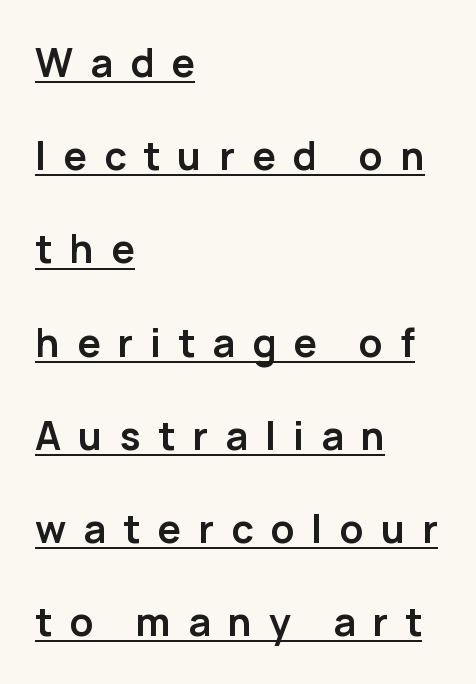
The rendering uses natural spacing where letterforms have individual widths. In CSS terms this would be text-align: left. Every stem runs plumb, perpendicular to the baseline. Baseline-to-baseline distance is far greater than the letter height.
